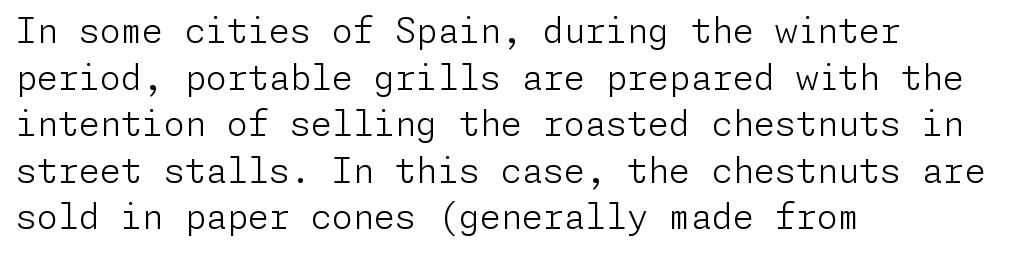
Q: Is the text bold? A: No.
Q: Is the text italic (slanted)? A: No, it is upright.
Q: Is the typeface a serif or a sans-serif typeface? A: Sans-serif.
Q: Is the text underlined? A: No.
Q: How is the paragraph aligned? A: Left-aligned.
Q: Is the spacing between letters normal or unusually wide? A: Normal.
Q: Is the spacing between lines tight, normal or loose? A: Normal.
Q: Width (condensed, normal, or wide)? A: Normal.
Q: Stroke contrast? A: Low.
Q: x-height? A: Medium.
